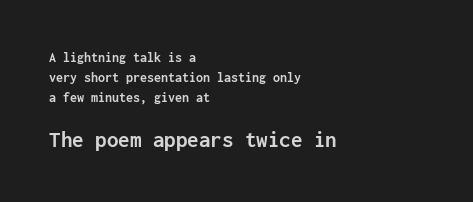
Q: Is the text bold? A: Yes.
Q: Is the text italic (slanted)? A: No, it is upright.
Q: Is the text underlined? A: No.
Q: How is the paragraph aligned? A: Left-aligned.
Q: Is the spacing between letters normal or unusually wide? A: Normal.
Q: Is the spacing between lines tight, normal or loose? A: Normal.
Q: Which block of text is set in a larger size, the first (top) or the second (bottom)? A: The second (bottom) one.
